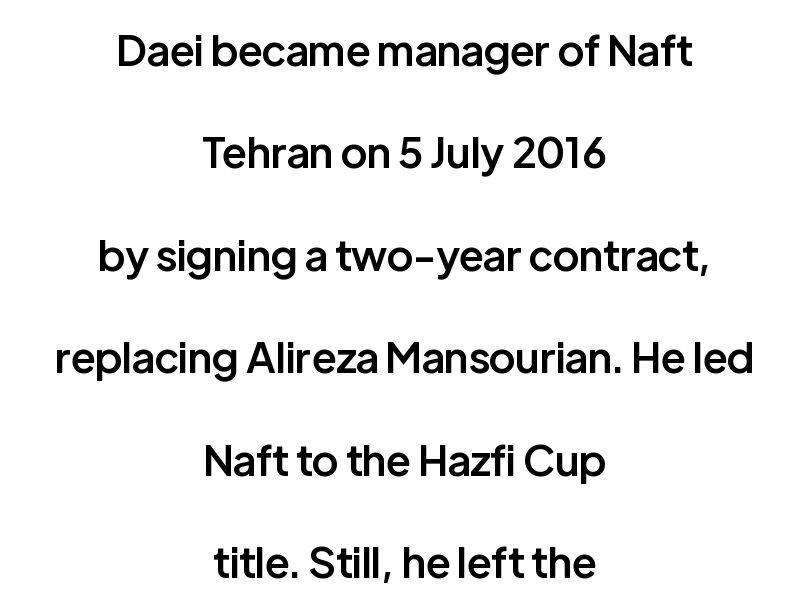
Here the glyphs are tracked normally, forming tight word shapes. Posture: straight, roman, zero tilt. Summary of weight: moderately heavy, a semibold. A typesetter would call this proportional, since set widths differ per character. What's the leading like? Stretched, with rows far apart.
